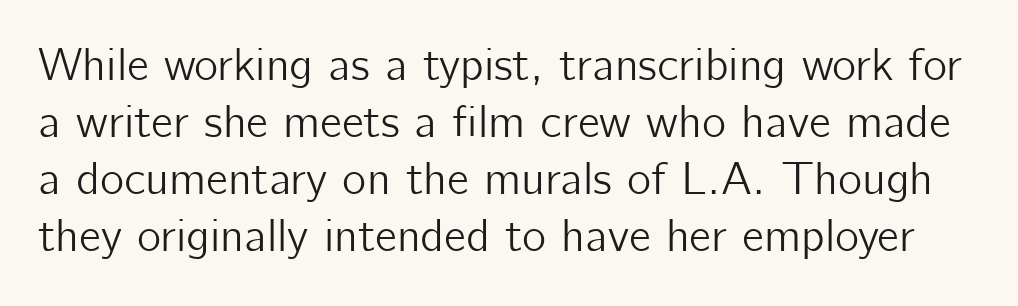
Q: Is the text italic (slanted)? A: No, it is upright.
Q: Is the typeface a serif or a sans-serif typeface? A: Sans-serif.
Q: Is the text underlined? A: No.
Q: Is the spacing between letters normal or unusually wide? A: Normal.
Q: Width (condensed, normal, or wide)? A: Normal.
Q: Stroke contrast? A: Low.
Q: x-height? A: Medium.
Q: Monospaced? A: No.
